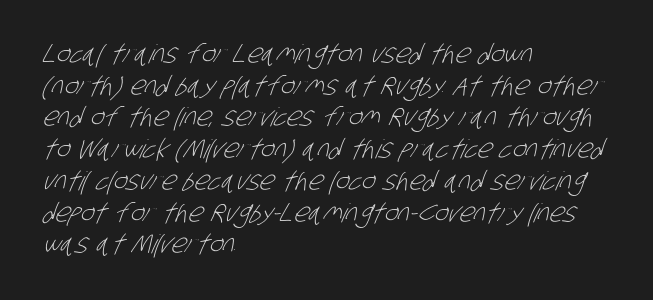
The image shows 26 px text type; set left-aligned, line spacing 1.22x, normal letter spacing, not underlined.
